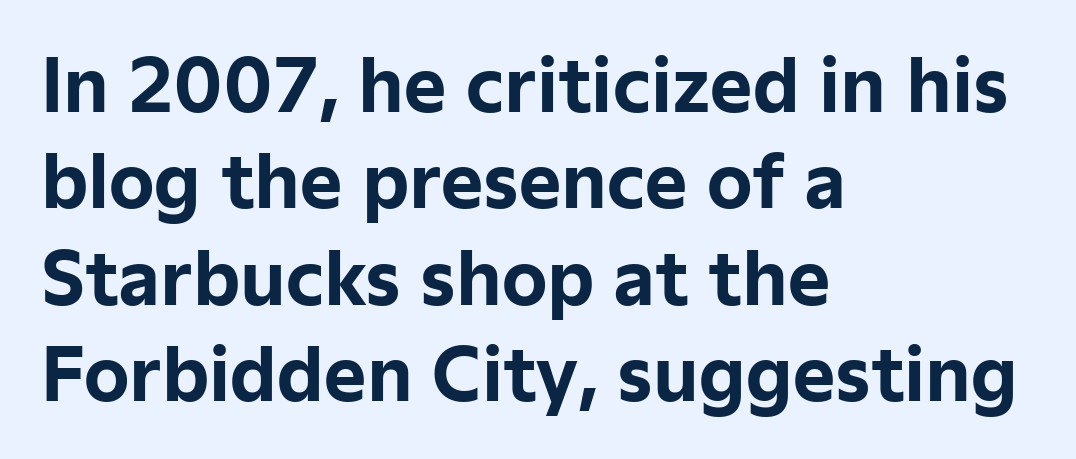
Q: Is the text bold? A: Yes.
Q: Is the text italic (slanted)? A: No, it is upright.
Q: Is the typeface a serif or a sans-serif typeface? A: Sans-serif.
Q: Is the text underlined? A: No.
Q: How is the paragraph aligned? A: Left-aligned.
Q: Is the spacing between letters normal or unusually wide? A: Normal.
Q: Is the spacing between lines tight, normal or loose? A: Normal.
Q: Width (condensed, normal, or wide)? A: Normal.
Q: Stroke contrast? A: Low.
Q: x-height? A: Medium.
Q: Monospaced? A: No.
